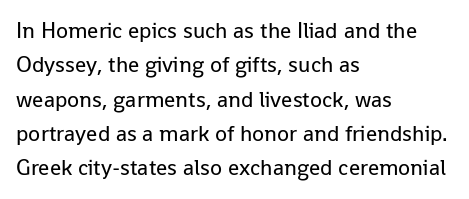
Q: Is the text bold? A: No.
Q: Is the text italic (slanted)? A: No, it is upright.
Q: Is the text underlined? A: No.
Q: How is the paragraph aligned? A: Left-aligned.
Q: Is the spacing between letters normal or unusually wide? A: Normal.
Q: Is the spacing between lines tight, normal or loose? A: Normal.
